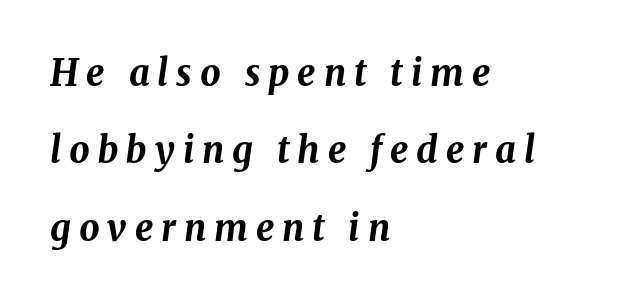
{"italic": "yes", "lean": "right", "slant_degrees": 8, "bold": "yes", "weight": "bold", "width": "normal", "stroke_contrast": "medium", "x_height": "medium", "monospaced": "no", "underline": "no", "align": "left", "line_spacing": "loose", "line_spacing_ratio": 2.15, "letter_spacing": "wide", "letter_spacing_em": 0.22, "glyph_px": 36}
